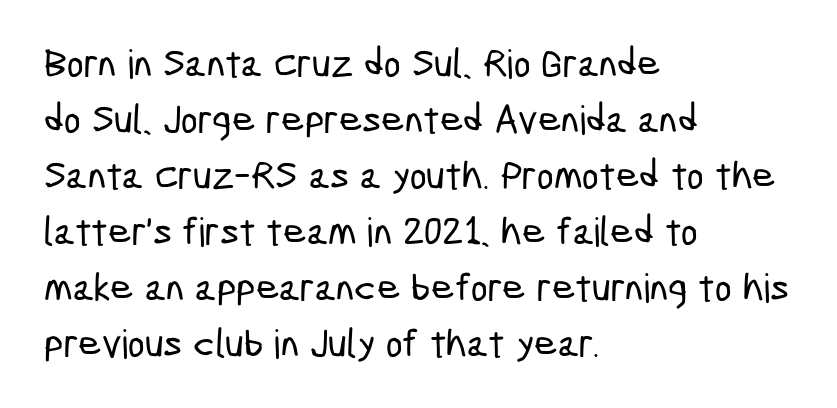
The image shows 40 px condensed sans-serif type; set left-aligned, normal line spacing (1.4x), normal letter spacing, not underlined; low stroke contrast and a medium x-height.
